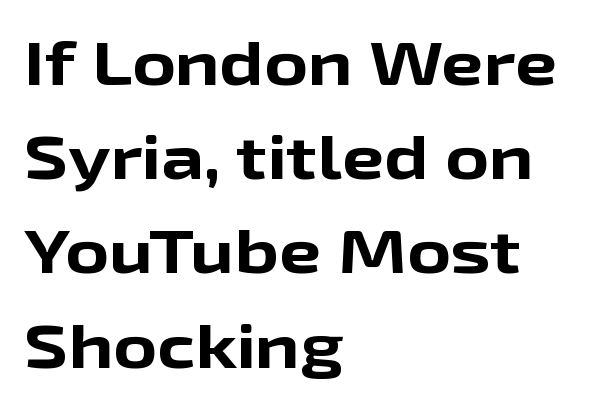
{"serif": "no", "italic": "no", "bold": "yes", "weight": "bold", "width": "wide", "stroke_contrast": "low", "x_height": "medium", "monospaced": "no", "underline": "no", "align": "left", "line_spacing": "normal", "line_spacing_ratio": 1.57, "letter_spacing": "normal", "letter_spacing_em": 0.0, "glyph_px": 60}
